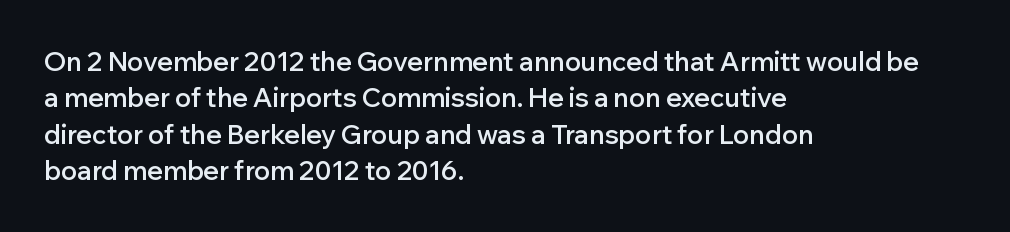
Q: Is the text bold? A: Semi-bold.
Q: Is the text italic (slanted)? A: No, it is upright.
Q: Is the text underlined? A: No.
Q: How is the paragraph aligned? A: Left-aligned.
Q: Is the spacing between letters normal or unusually wide? A: Normal.
Q: Is the spacing between lines tight, normal or loose? A: Normal.
